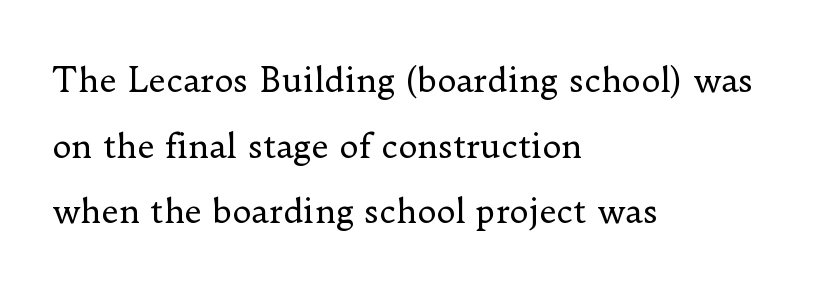
Q: Is the text bold? A: No.
Q: Is the text italic (slanted)? A: No, it is upright.
Q: Is the typeface a serif or a sans-serif typeface? A: Serif.
Q: Is the text underlined? A: No.
Q: How is the paragraph aligned? A: Left-aligned.
Q: Is the spacing between letters normal or unusually wide? A: Normal.
Q: Is the spacing between lines tight, normal or loose? A: Loose.
Q: Width (condensed, normal, or wide)? A: Normal.
Q: Stroke contrast? A: Low.
Q: x-height? A: Small.
Q: Monospaced? A: No.
